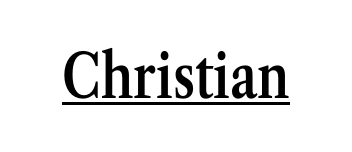
This sample has the flowing, uneven cadence of proportional lettering. Italic? Not at all — the glyphs are vertical. This is underlined copy, the kind a proofreader might mark for attention. The letters are semibold — heavier than regular but short of a full bold.
